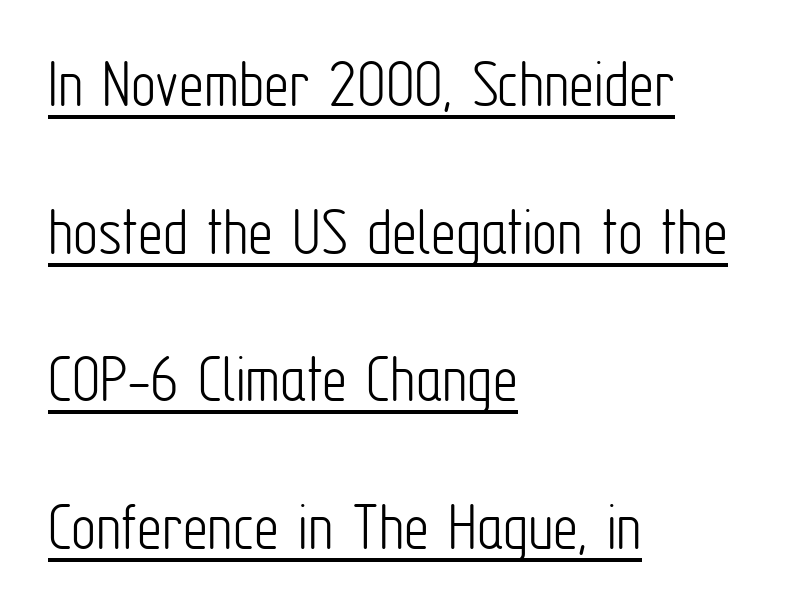
Whoever set this chose breathing room over compactness in the vertical rhythm. What kind of face is this? One without serifs — a sans. Here the designer chose a conventional face with non-uniform glyph widths. If you drew a line through each stem, it would be perfectly vertical.
